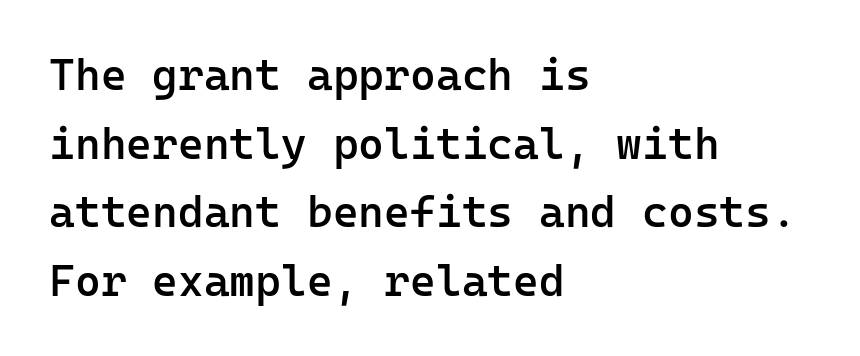
The glyphs have the mass of a demibold cut, below bold. The letters carry no serifs — their stems end cleanly without finishing strokes. Summary of vertical rhythm: regular, with standard interline spacing. These lines are set flush left with a ragged right edge. The rendering keeps characters at their native spacing.
